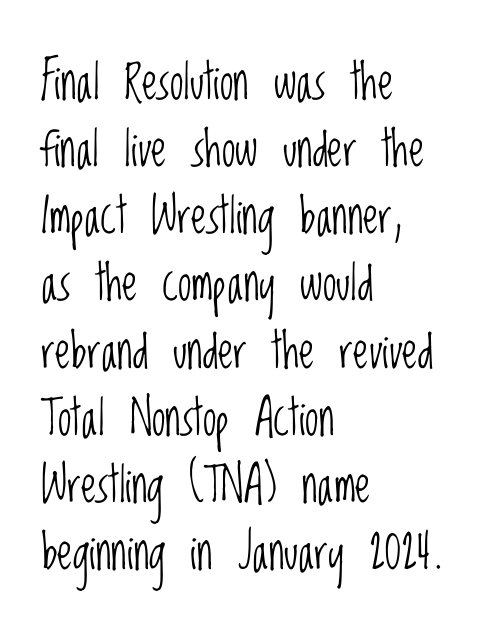
The image shows 49 px light, condensed sans-serif type, upright; set left-aligned, normal line spacing (1.37x), normal letter spacing, not underlined; low stroke contrast and a large x-height.
